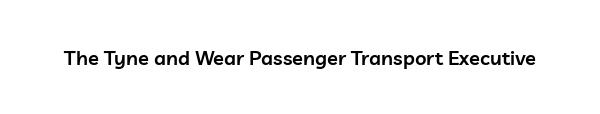
Q: Is the text bold? A: Semi-bold.
Q: Is the text italic (slanted)? A: No, it is upright.
Q: Is the text underlined? A: No.
Q: Is the spacing between letters normal or unusually wide? A: Normal.
